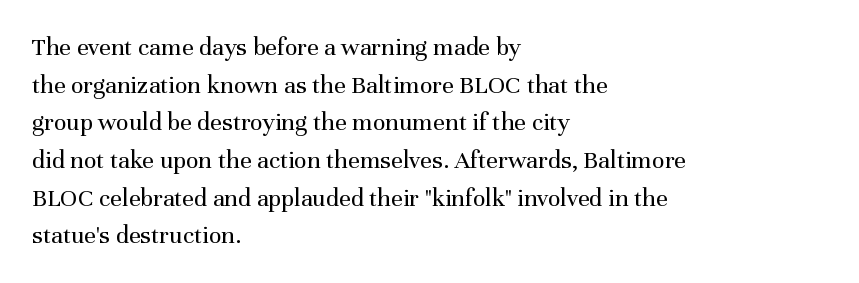
Q: Is the text bold? A: No.
Q: Is the text italic (slanted)? A: No, it is upright.
Q: Is the text underlined? A: No.
Q: How is the paragraph aligned? A: Left-aligned.
Q: Is the spacing between letters normal or unusually wide? A: Normal.
Q: Is the spacing between lines tight, normal or loose? A: Normal.
